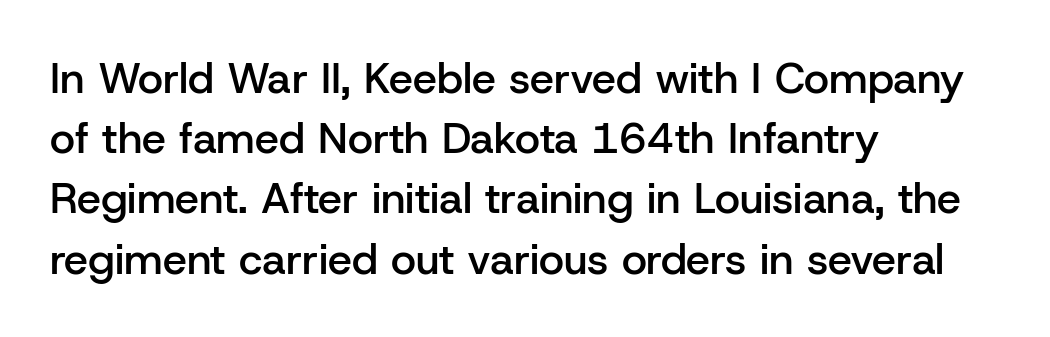
The image shows 43 px semibold sans-serif type, upright; set left-aligned, normal line spacing (1.4x), normal letter spacing, not underlined; low stroke contrast and a medium x-height.
